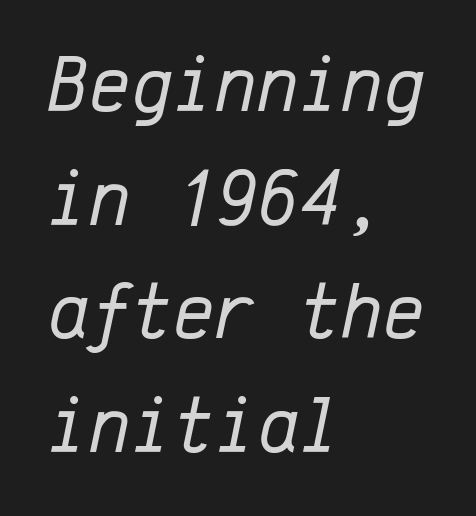
{"italic": "yes", "lean": "right", "slant_degrees": 12, "bold": "no", "weight": "regular", "width": "normal", "stroke_contrast": "low", "x_height": "medium", "monospaced": "yes", "underline": "no", "align": "left", "line_spacing": "normal", "line_spacing_ratio": 1.42, "letter_spacing": "normal", "letter_spacing_em": 0.0, "glyph_px": 80}
